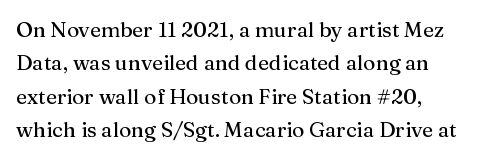
The image shows 21 px text type, upright; set left-aligned, normal line spacing (1.59x), normal letter spacing, not underlined.
